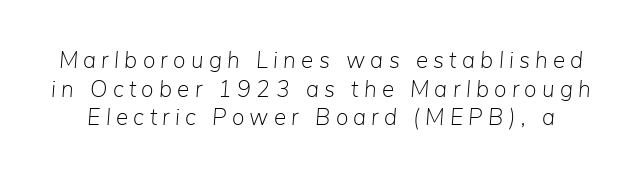
{"italic": "yes", "lean": "right", "slant_degrees": 5, "bold": "no", "underline": "no", "line_spacing_ratio": 1.24, "letter_spacing": "wide", "letter_spacing_em": 0.23, "glyph_px": 23}
